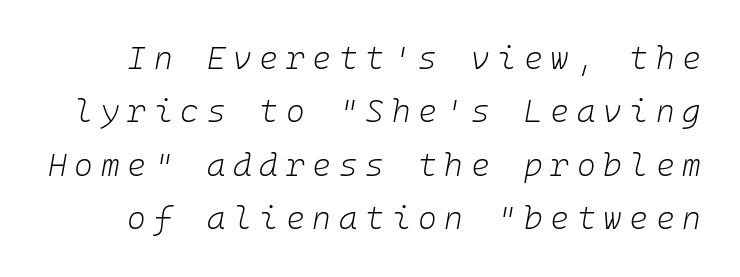
{"italic": "yes", "lean": "right", "slant_degrees": 10, "bold": "no", "weight": "light", "width": "normal", "stroke_contrast": "low", "x_height": "medium", "underline": "no", "line_spacing": "normal", "line_spacing_ratio": 1.67, "letter_spacing": "wide", "letter_spacing_em": 0.24, "glyph_px": 32}
